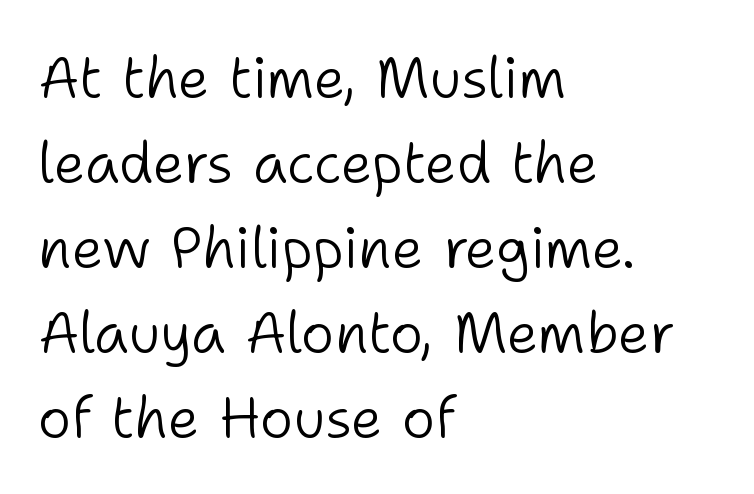
{"serif": "no", "italic": "no", "bold": "no", "weight": "light", "width": "normal", "stroke_contrast": "low", "x_height": "medium", "monospaced": "no", "underline": "no", "align": "left", "line_spacing": "normal", "line_spacing_ratio": 1.49, "letter_spacing": "normal", "letter_spacing_em": 0.0, "glyph_px": 57}
